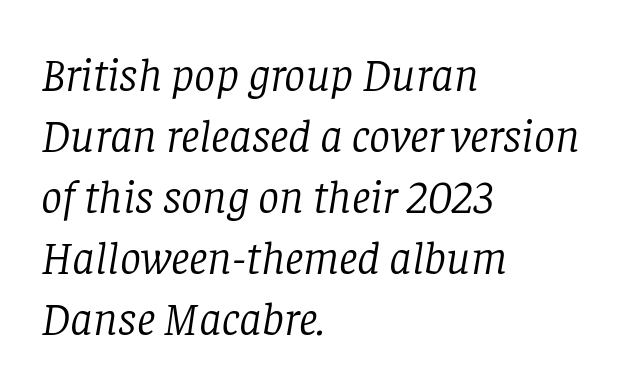
The image shows 47 px light serif type, italic (leaning right); set left-aligned, normal line spacing (1.3x), normal letter spacing, not underlined; low stroke contrast and a large x-height.
